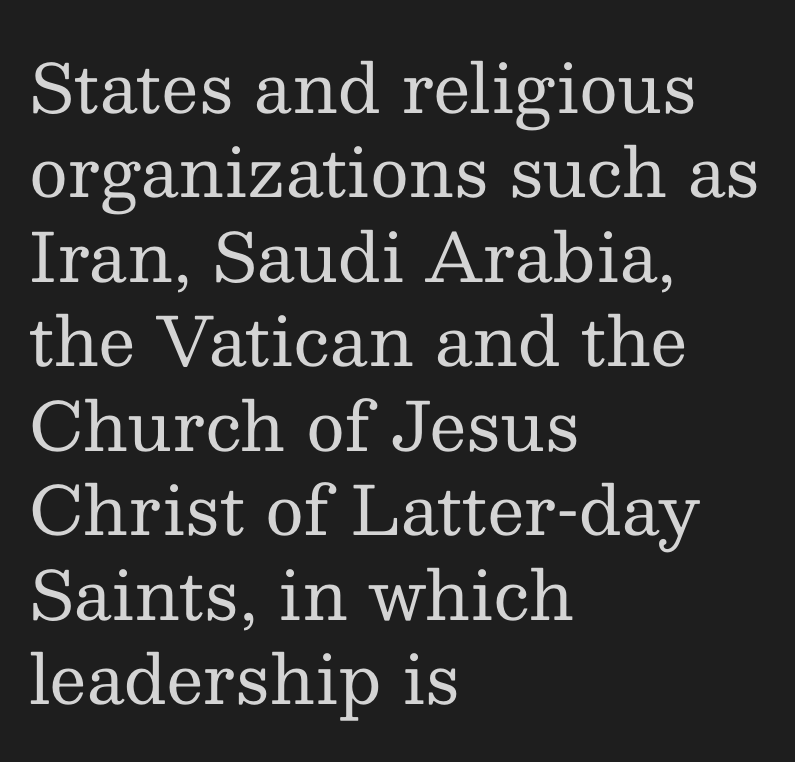
Q: Is the text bold? A: No.
Q: Is the text italic (slanted)? A: No, it is upright.
Q: Is the typeface a serif or a sans-serif typeface? A: Serif.
Q: Is the text underlined? A: No.
Q: How is the paragraph aligned? A: Left-aligned.
Q: Is the spacing between letters normal or unusually wide? A: Normal.
Q: Is the spacing between lines tight, normal or loose? A: Normal.
Q: Width (condensed, normal, or wide)? A: Normal.
Q: Stroke contrast? A: Medium.
Q: x-height? A: Medium.
Q: Monospaced? A: No.
